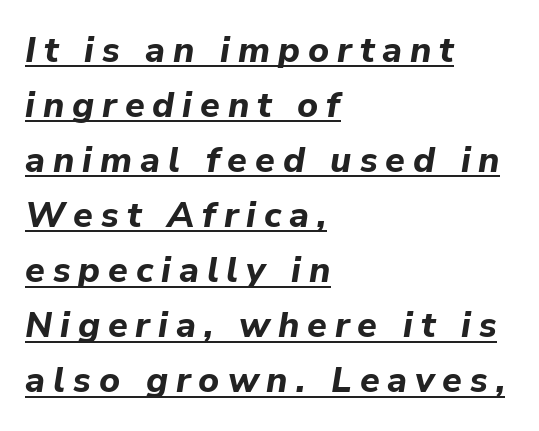
The image shows 36 px bold type, italic (leaning right); set left-aligned, normal line spacing (1.53x), unusually wide letter spacing (+0.22 em), underlined; low stroke contrast and a medium x-height.
